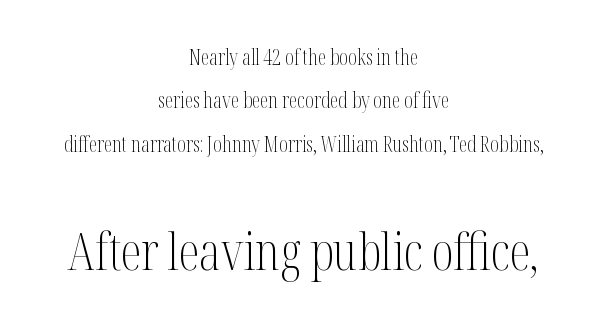
Q: Is the text bold? A: No.
Q: Is the text italic (slanted)? A: No, it is upright.
Q: Is the typeface a serif or a sans-serif typeface? A: Serif.
Q: Is the text underlined? A: No.
Q: How is the paragraph aligned? A: Centered.
Q: Is the spacing between letters normal or unusually wide? A: Normal.
Q: Is the spacing between lines tight, normal or loose? A: Loose.
Q: Which block of text is set in a larger size, the first (top) or the second (bottom)? A: The second (bottom) one.
Q: Width (condensed, normal, or wide)? A: Condensed.
Q: Stroke contrast? A: Medium.
Q: x-height? A: Medium.
Q: Monospaced? A: No.
